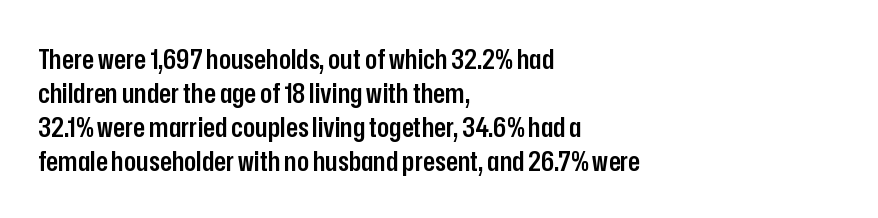
{"serif": "no", "italic": "no", "bold": "semi", "weight": "semibold", "width": "condensed", "stroke_contrast": "low", "x_height": "medium", "monospaced": "no", "underline": "no", "align": "left", "line_spacing_ratio": 1.21, "letter_spacing": "normal", "letter_spacing_em": 0.0, "glyph_px": 28}
